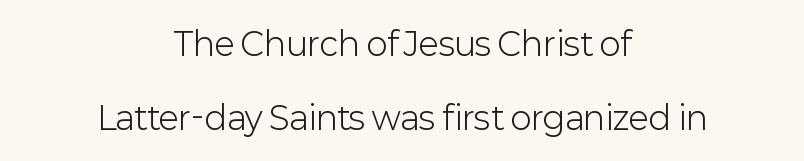
The image shows 32 px light sans-serif type, upright; set centered, loose line spacing (2.3x), normal letter spacing, not underlined; low stroke contrast and a medium x-height.
